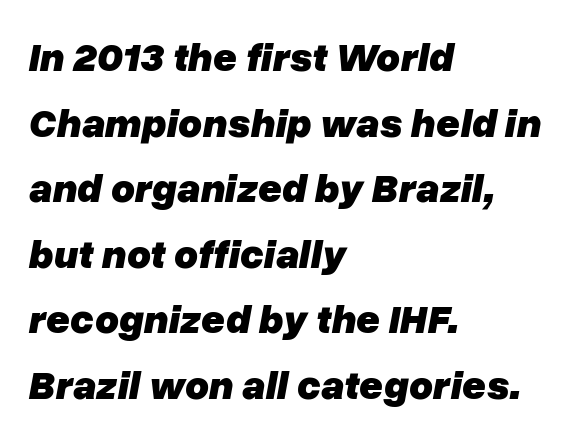
Q: Is the text bold? A: Yes.
Q: Is the text italic (slanted)? A: Yes, it leans right by about 10 degrees.
Q: Is the text underlined? A: No.
Q: How is the paragraph aligned? A: Left-aligned.
Q: Is the spacing between letters normal or unusually wide? A: Normal.
Q: Is the spacing between lines tight, normal or loose? A: Normal.
Q: Width (condensed, normal, or wide)? A: Normal.
Q: Stroke contrast? A: Low.
Q: x-height? A: Medium.
Q: Monospaced? A: No.
